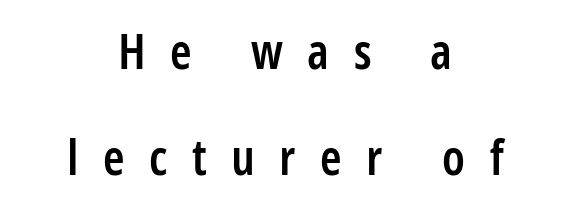
{"serif": "no", "italic": "no", "bold": "semi", "weight": "semibold", "width": "condensed", "stroke_contrast": "low", "x_height": "medium", "monospaced": "no", "underline": "no", "align": "center", "line_spacing": "loose", "line_spacing_ratio": 2.17, "letter_spacing": "wide", "letter_spacing_em": 0.5, "glyph_px": 49}
